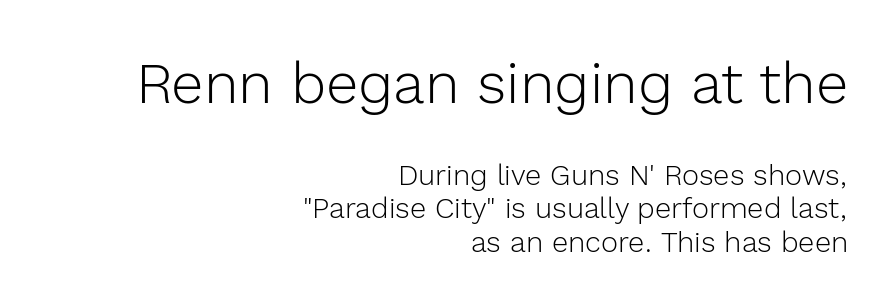
Q: Is the text bold? A: No.
Q: Is the text italic (slanted)? A: No, it is upright.
Q: Is the typeface a serif or a sans-serif typeface? A: Sans-serif.
Q: Is the text underlined? A: No.
Q: How is the paragraph aligned? A: Right-aligned.
Q: Is the spacing between letters normal or unusually wide? A: Normal.
Q: Which block of text is set in a larger size, the first (top) or the second (bottom)? A: The first (top) one.
Q: Width (condensed, normal, or wide)? A: Normal.
Q: x-height? A: Medium.
Q: Monospaced? A: No.
